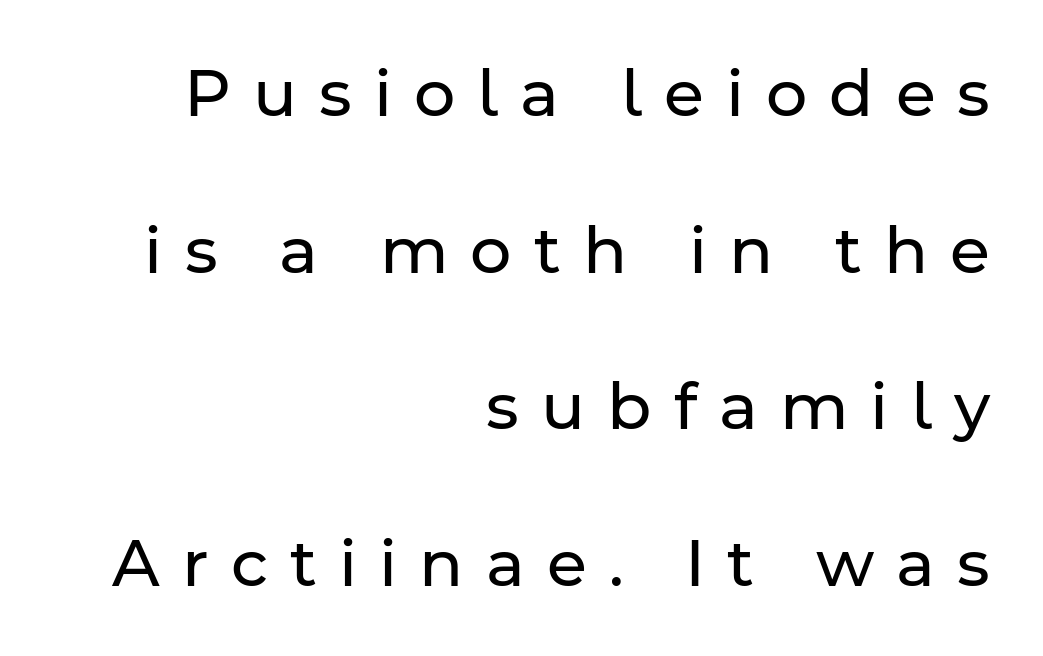
{"serif": "no", "italic": "no", "bold": "no", "weight": "regular", "width": "normal", "stroke_contrast": "low", "x_height": "medium", "monospaced": "no", "underline": "no", "align": "right", "line_spacing": "loose", "line_spacing_ratio": 2.41, "letter_spacing": "wide", "letter_spacing_em": 0.34, "glyph_px": 65}
